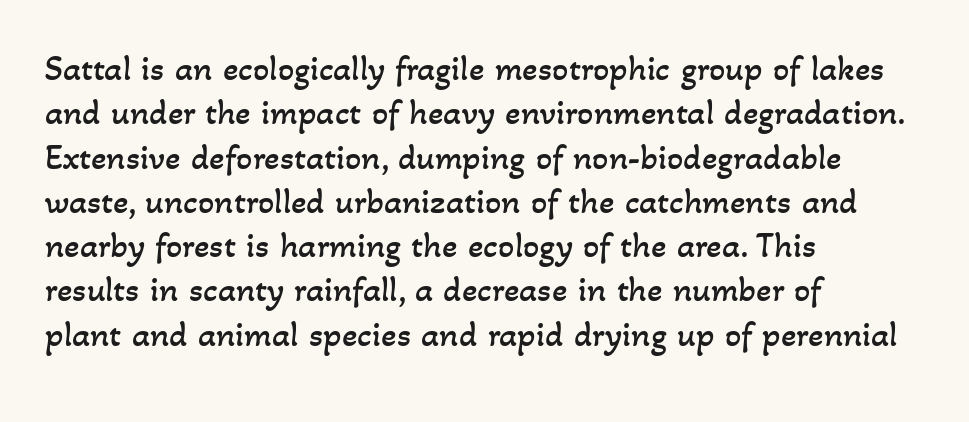
Q: Is the text bold? A: No.
Q: Is the text underlined? A: No.
Q: How is the paragraph aligned? A: Left-aligned.
Q: Is the spacing between letters normal or unusually wide? A: Normal.
Q: Width (condensed, normal, or wide)? A: Normal.
Q: Stroke contrast? A: Low.
Q: x-height? A: Small.
Q: Monospaced? A: No.
